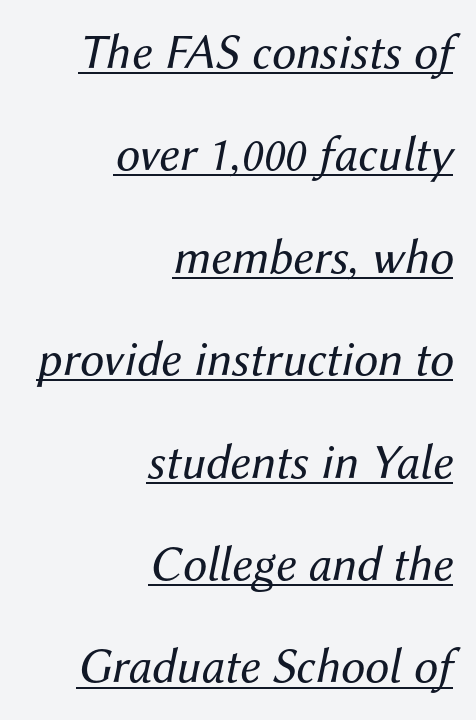
{"italic": "yes", "lean": "right", "slant_degrees": 12, "bold": "no", "weight": "regular", "width": "normal", "stroke_contrast": "medium", "x_height": "medium", "monospaced": "no", "underline": "yes", "align": "right", "line_spacing": "loose", "line_spacing_ratio": 2.09, "letter_spacing": "normal", "letter_spacing_em": 0.0, "glyph_px": 49}
